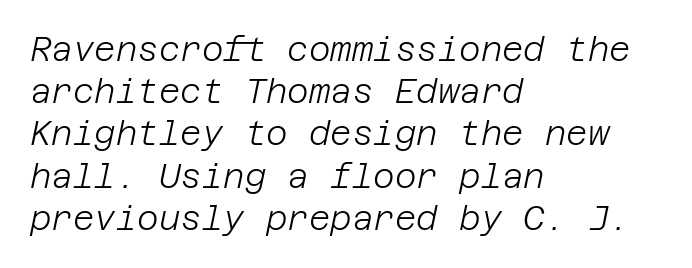
Teacher's note: observe the even left margin — that is flush-left alignment. Italic: yes, the glyphs are oblique. The weight would be labelled regular, book, light, or lighter still. In terms of letterspacing, this is plain default setting.
